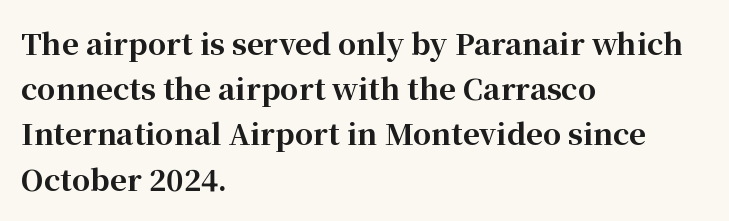
{"serif": "yes", "italic": "no", "bold": "yes", "weight": "bold", "width": "normal", "stroke_contrast": "high", "x_height": "medium", "monospaced": "no", "underline": "no", "align": "left", "line_spacing": "normal", "line_spacing_ratio": 1.56, "letter_spacing": "normal", "letter_spacing_em": 0.0, "glyph_px": 29}
